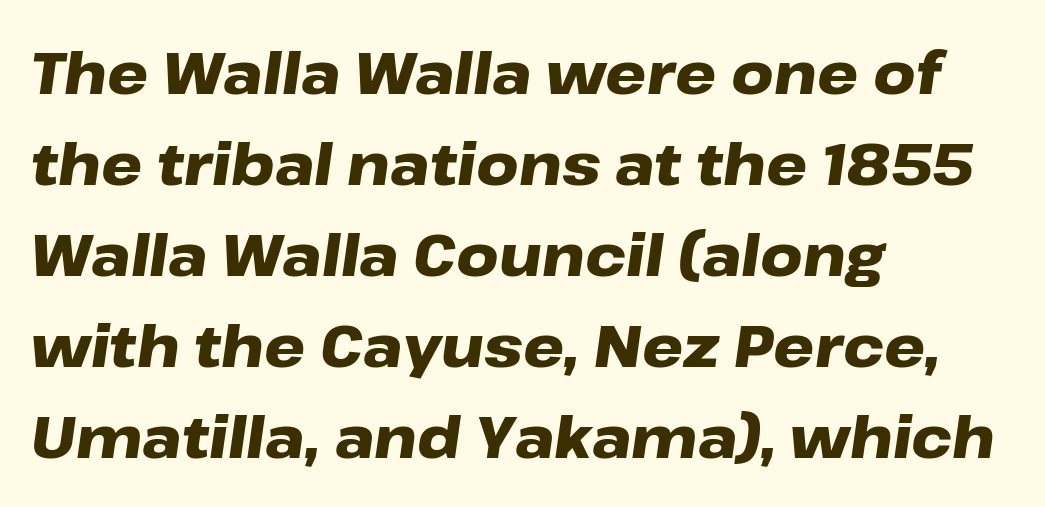
The image shows 58 px heavy, wide type, italic (leaning right); set left-aligned, normal line spacing (1.57x), normal letter spacing, not underlined; low stroke contrast and a medium x-height.
